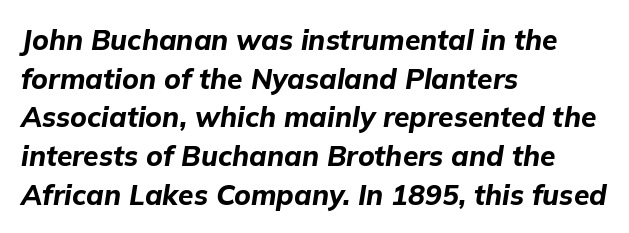
The image shows 28 px bold type, italic (leaning right); set left-aligned, normal line spacing (1.38x), normal letter spacing, not underlined; low stroke contrast and a medium x-height.
